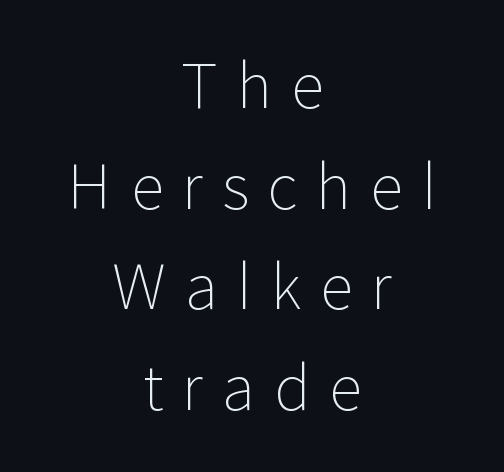
{"serif": "no", "italic": "no", "bold": "no", "weight": "light", "width": "normal", "stroke_contrast": "low", "x_height": "medium", "monospaced": "no", "underline": "no", "align": "center", "line_spacing": "normal", "line_spacing_ratio": 1.65, "letter_spacing": "wide", "letter_spacing_em": 0.31, "glyph_px": 61}
